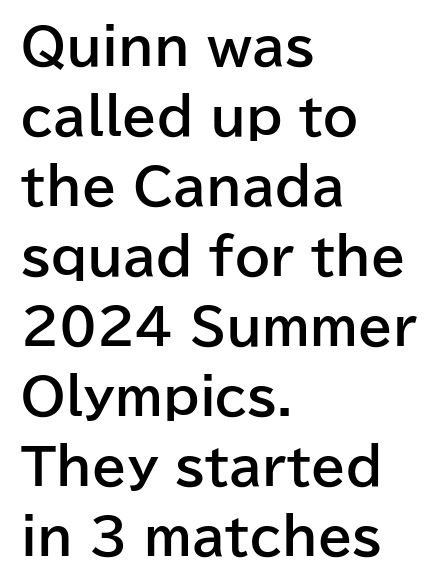
Q: Is the text bold? A: Yes.
Q: Is the text italic (slanted)? A: No, it is upright.
Q: Is the typeface a serif or a sans-serif typeface? A: Sans-serif.
Q: Is the text underlined? A: No.
Q: How is the paragraph aligned? A: Left-aligned.
Q: Is the spacing between letters normal or unusually wide? A: Normal.
Q: Is the spacing between lines tight, normal or loose? A: Normal.
Q: Width (condensed, normal, or wide)? A: Normal.
Q: Stroke contrast? A: Low.
Q: x-height? A: Medium.
Q: Monospaced? A: No.
